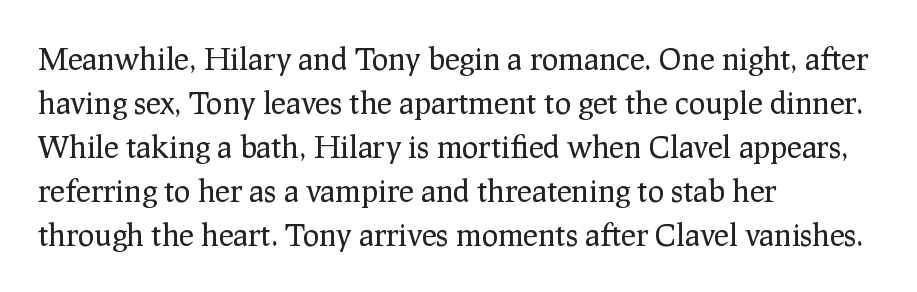
{"serif": "yes", "italic": "no", "bold": "no", "weight": "regular", "width": "normal", "stroke_contrast": "low", "x_height": "medium", "monospaced": "no", "underline": "no", "align": "left", "line_spacing": "normal", "line_spacing_ratio": 1.42, "letter_spacing": "normal", "letter_spacing_em": 0.0, "glyph_px": 31}
